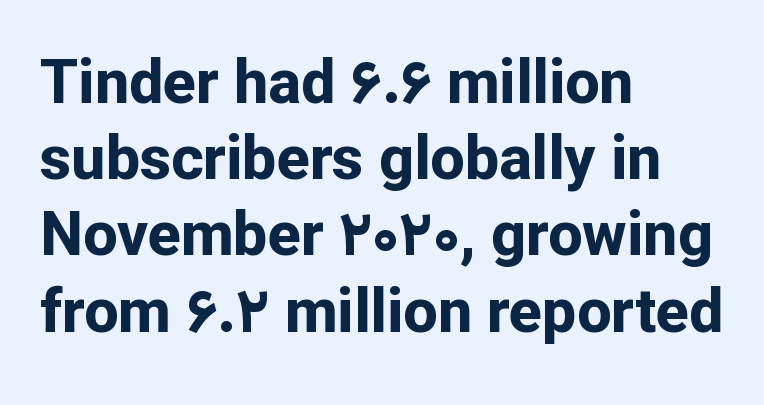
{"serif": "no", "italic": "no", "bold": "yes", "weight": "bold", "width": "normal", "stroke_contrast": "low", "x_height": "medium", "monospaced": "no", "underline": "no", "align": "left", "line_spacing": "normal", "line_spacing_ratio": 1.25, "letter_spacing": "normal", "letter_spacing_em": 0.0, "glyph_px": 61}
